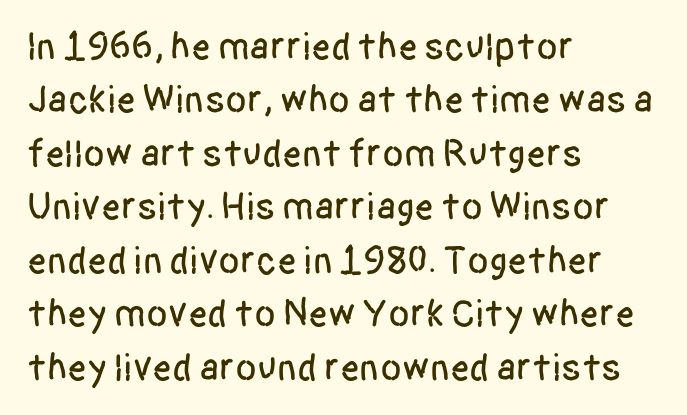
The image shows 39 px condensed sans-serif type, upright; set left-aligned, normal line spacing (1.37x), normal letter spacing, not underlined; low stroke contrast and a large x-height.
